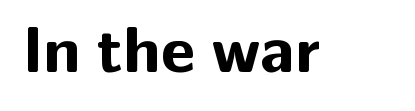
Q: Is the text bold? A: Yes.
Q: Is the text italic (slanted)? A: No, it is upright.
Q: Is the typeface a serif or a sans-serif typeface? A: Sans-serif.
Q: Is the text underlined? A: No.
Q: Is the spacing between letters normal or unusually wide? A: Normal.
Q: Width (condensed, normal, or wide)? A: Normal.
Q: Stroke contrast? A: Low.
Q: x-height? A: Medium.
Q: Monospaced? A: No.
